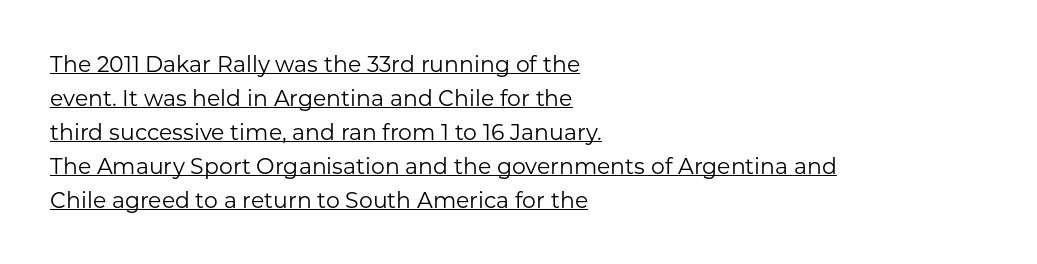
Q: Is the text bold? A: No.
Q: Is the text italic (slanted)? A: No, it is upright.
Q: Is the text underlined? A: Yes.
Q: How is the paragraph aligned? A: Left-aligned.
Q: Is the spacing between letters normal or unusually wide? A: Normal.
Q: Is the spacing between lines tight, normal or loose? A: Normal.
